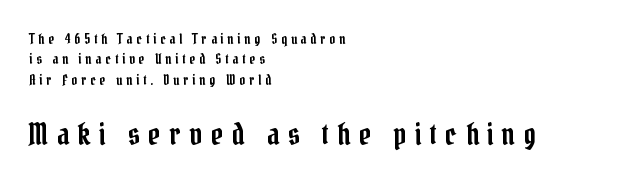
Q: Is the text italic (slanted)? A: No, it is upright.
Q: Is the typeface a serif or a sans-serif typeface? A: Serif.
Q: Is the text underlined? A: No.
Q: How is the paragraph aligned? A: Left-aligned.
Q: Is the spacing between letters normal or unusually wide? A: Unusually wide.
Q: Is the spacing between lines tight, normal or loose? A: Normal.
Q: Which block of text is set in a larger size, the first (top) or the second (bottom)? A: The second (bottom) one.
Q: Width (condensed, normal, or wide)? A: Condensed.
Q: Stroke contrast? A: Low.
Q: x-height? A: Medium.
Q: Monospaced? A: No.
